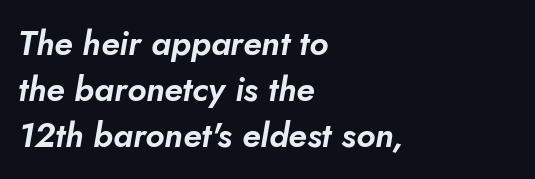
Rows of type keep a routine distance in the vertical direction. All the whitespace from short lines collects on the right. A clean baseline with only descenders dipping below it. Proportional: the letters do not fall into vertical columns.
